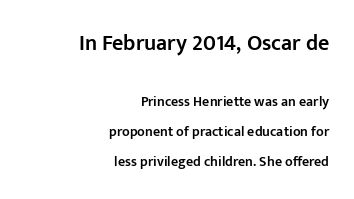
The image shows 22 px text type, upright; set right-aligned, loose line spacing (2.14x), normal letter spacing, not underlined; the first (top) block is 1.57x larger.
